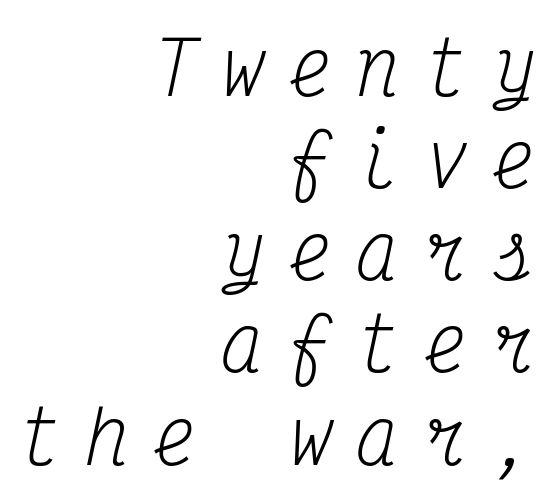
Q: Is the text bold? A: No.
Q: Is the text italic (slanted)? A: Yes, it leans right by about 12 degrees.
Q: Is the typeface a serif or a sans-serif typeface? A: Serif.
Q: Is the text underlined? A: No.
Q: How is the paragraph aligned? A: Right-aligned.
Q: Is the spacing between letters normal or unusually wide? A: Unusually wide.
Q: Is the spacing between lines tight, normal or loose? A: Normal.
Q: Width (condensed, normal, or wide)? A: Condensed.
Q: Stroke contrast? A: Medium.
Q: x-height? A: Medium.
Q: Monospaced? A: Yes.
